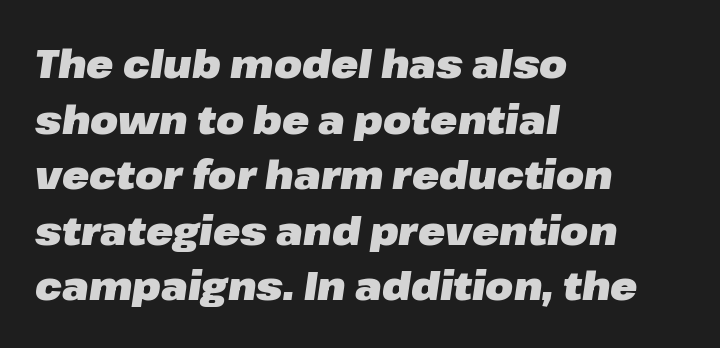
{"italic": "yes", "lean": "right", "slant_degrees": 8, "bold": "yes", "weight": "heavy", "width": "normal", "stroke_contrast": "low", "x_height": "medium", "monospaced": "no", "underline": "no", "align": "left", "line_spacing": "normal", "line_spacing_ratio": 1.39, "letter_spacing": "normal", "letter_spacing_em": 0.0, "glyph_px": 40}
